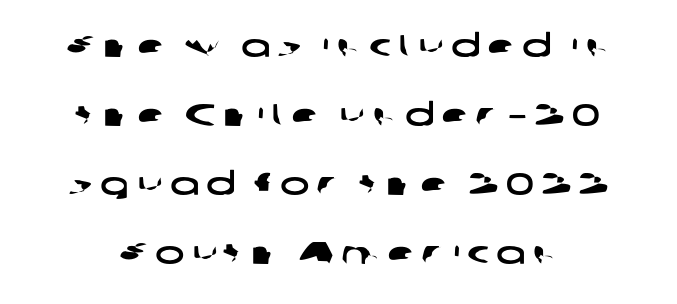
A typesetter would call this leading open, well beyond the default. These lines are rendered in a variable-pitch font. Inter-character spacing is expanded well beyond the font's built-in metrics. Underline: absent.
